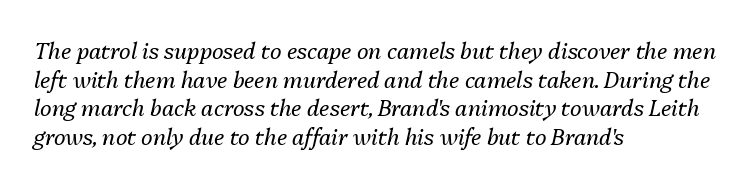
The rag falls on the right side of this text block. Compared with a typical body face, this is equally light or lighter still. Interline gaps are of average width in this sample. Notice how the stems are inclined rather than vertical — that's the hallmark of italics.
